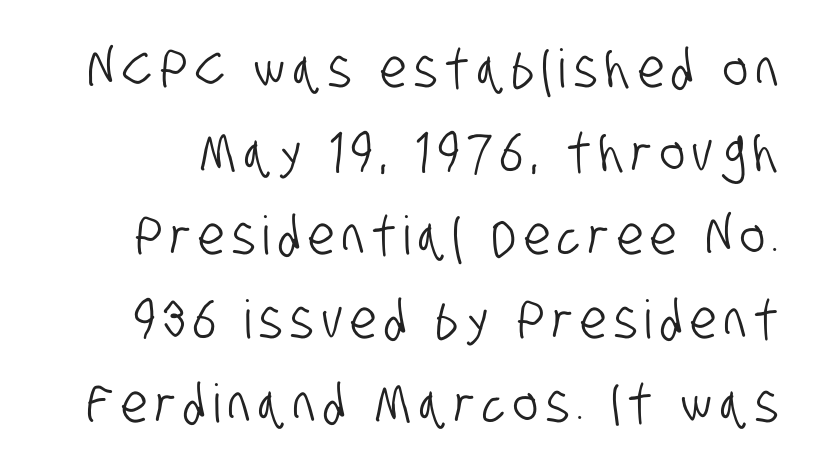
Nope, no serifs anywhere on these letters. Rows of type keep a routine distance in the vertical direction. Descenders hang freely into open space. Here the designer chose a conventional face with non-uniform glyph widths.
